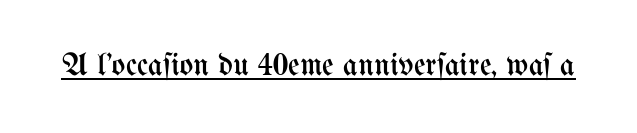
The face used here is proportionally spaced, like ordinary book or web type. A light-to-regular cut is what we see here. Compared with typical body copy, the letter spacing here is the same. Style check: upright. Looks like someone drew a line under every word here.
